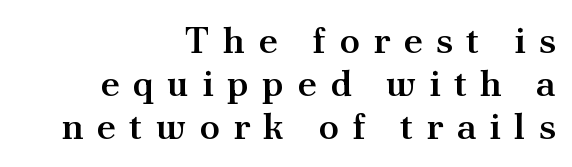
{"serif": "yes", "italic": "no", "bold": "semi", "weight": "semibold", "width": "normal", "stroke_contrast": "medium", "x_height": "small", "monospaced": "no", "underline": "no", "align": "right", "line_spacing_ratio": 1.16, "letter_spacing": "wide", "letter_spacing_em": 0.36, "glyph_px": 37}
